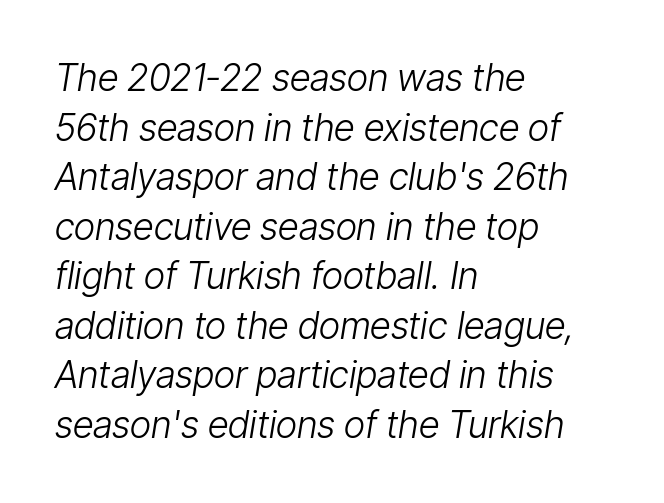
{"italic": "yes", "lean": "right", "slant_degrees": 9, "bold": "no", "weight": "light", "width": "condensed", "stroke_contrast": "low", "x_height": "medium", "monospaced": "no", "underline": "no", "align": "left", "line_spacing": "normal", "line_spacing_ratio": 1.34, "letter_spacing": "normal", "letter_spacing_em": 0.0, "glyph_px": 37}
